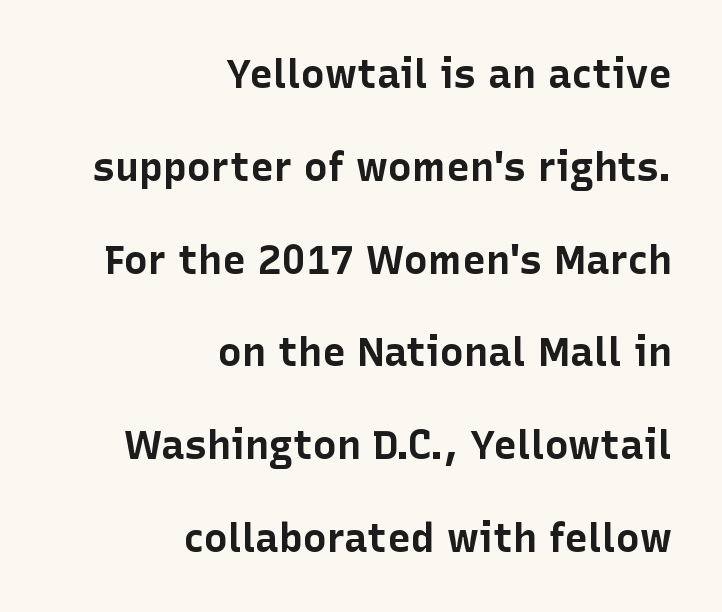
Q: Is the text bold? A: Yes.
Q: Is the text italic (slanted)? A: No, it is upright.
Q: Is the typeface a serif or a sans-serif typeface? A: Sans-serif.
Q: Is the text underlined? A: No.
Q: How is the paragraph aligned? A: Right-aligned.
Q: Is the spacing between letters normal or unusually wide? A: Normal.
Q: Is the spacing between lines tight, normal or loose? A: Loose.
Q: Width (condensed, normal, or wide)? A: Normal.
Q: Stroke contrast? A: Low.
Q: x-height? A: Medium.
Q: Monospaced? A: No.
